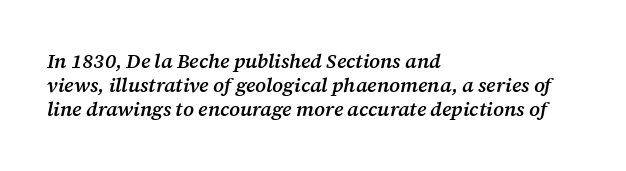
Q: Is the text bold? A: Semi-bold.
Q: Is the text italic (slanted)? A: Yes, it leans right by about 12 degrees.
Q: Is the text underlined? A: No.
Q: How is the paragraph aligned? A: Left-aligned.
Q: Is the spacing between letters normal or unusually wide? A: Normal.
